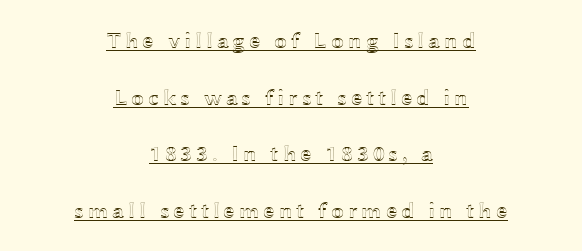
{"italic": "no", "underline": "yes", "align": "center", "line_spacing": "loose", "line_spacing_ratio": 2.46, "glyph_px": 23}
